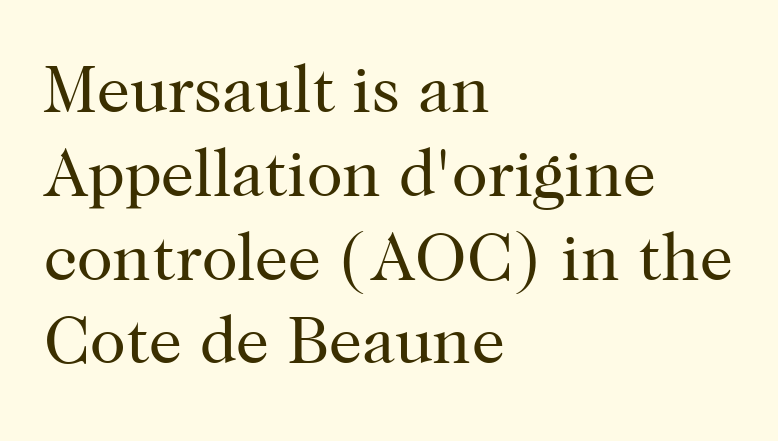
The image shows 66 px regular-weight serif type, upright; set left-aligned, normal line spacing (1.27x), normal letter spacing, not underlined; high stroke contrast and a medium x-height.
